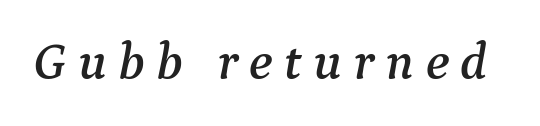
Looks like regular typesetting: each glyph gets only the width it needs. Slanted lettering throughout. Examine the stroke ends and you'll spot serifs. The type is letterspaced generously, with wide tracking. Glance below the letters and you will spot only blank space.
